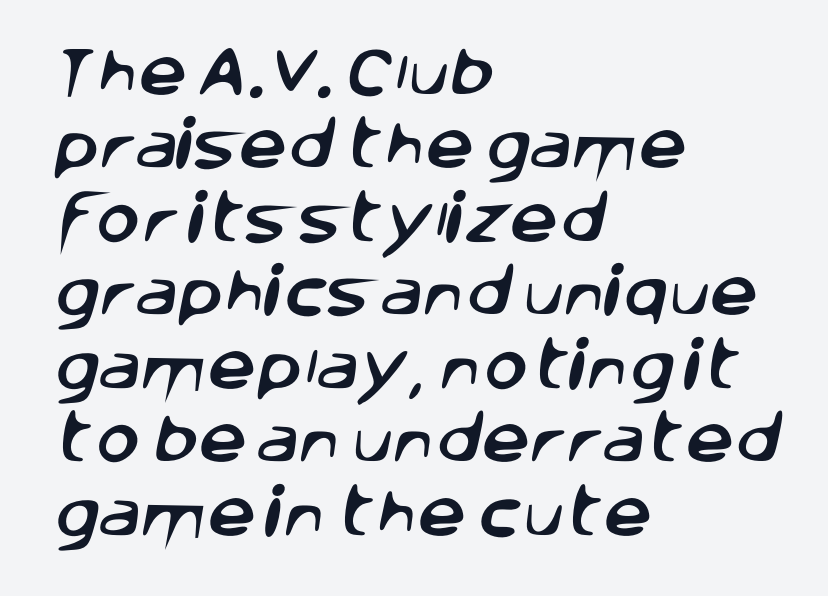
Caption: standard tracking, unaltered. Underline: absent. Regarding serifs, this sample does without them. Quick note: interline space is typical. Teacher's note: observe the even left margin — that is flush-left alignment.
